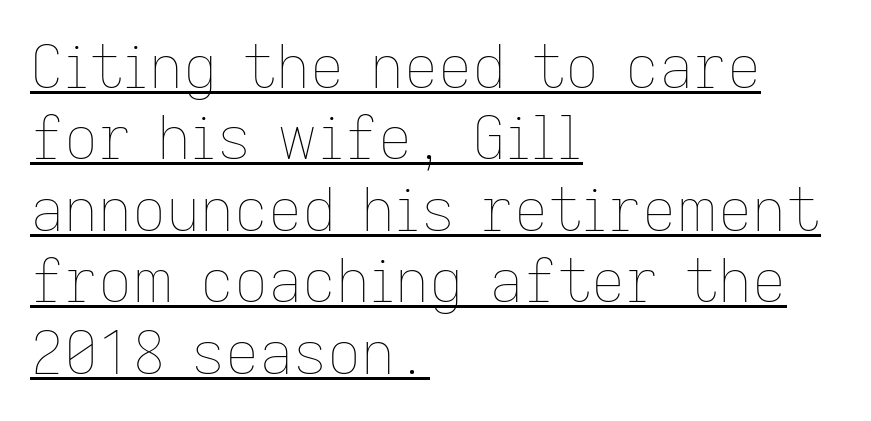
Q: Is the text bold? A: No.
Q: Is the text italic (slanted)? A: No, it is upright.
Q: Is the text underlined? A: Yes.
Q: How is the paragraph aligned? A: Left-aligned.
Q: Is the spacing between letters normal or unusually wide? A: Normal.
Q: Width (condensed, normal, or wide)? A: Normal.
Q: Stroke contrast? A: Low.
Q: x-height? A: Medium.
Q: Monospaced? A: No.
